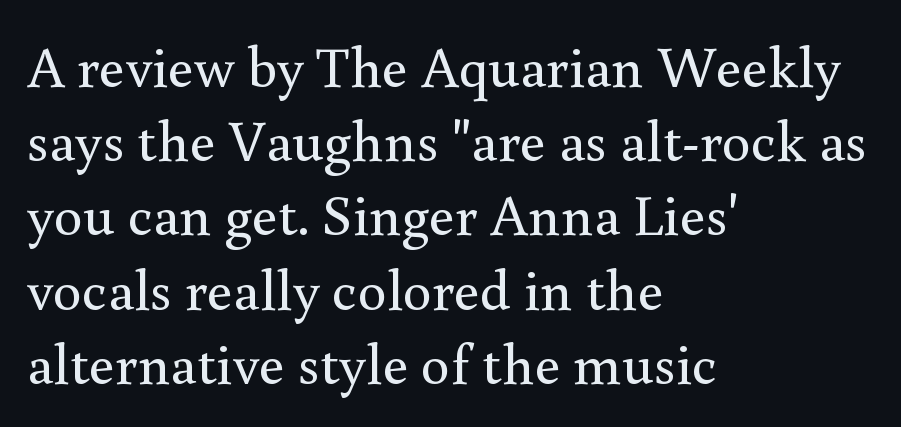
Is this a heavy cut? Hardly; it is regular or lighter. Unlike a clean sans, this face finishes its strokes with serifs. The baseline area is clear. The designer left line spacing at the default. Default kerning and tracking; the words read as compact shapes. Do the characters align in a grid? No, the font is proportional.
